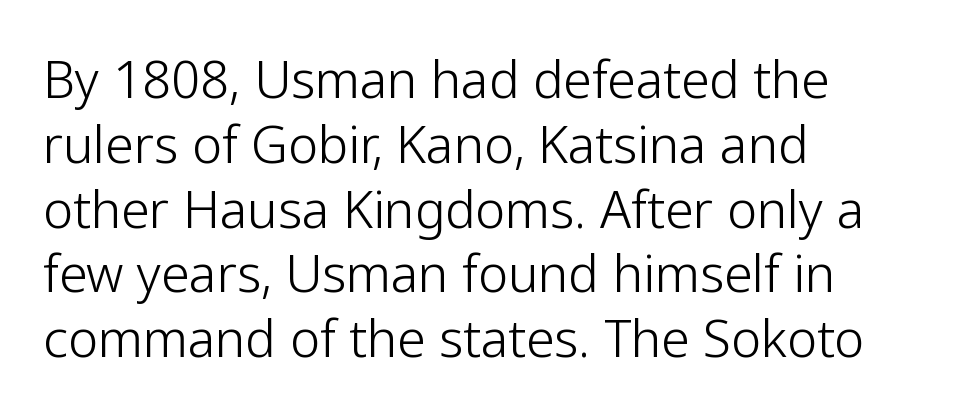
The image shows 51 px light sans-serif type, upright; set left-aligned, normal line spacing (1.27x), normal letter spacing, not underlined; low stroke contrast and a medium x-height.
